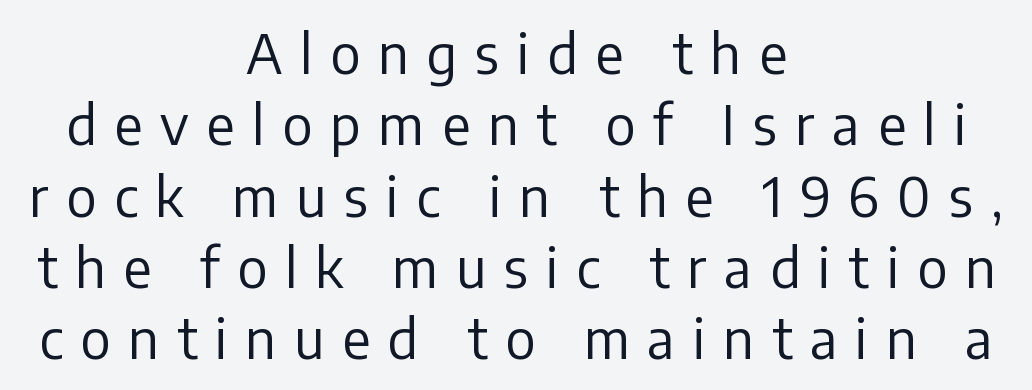
The image shows 54 px regular-weight sans-serif type, upright; set centered, normal line spacing (1.32x), unusually wide letter spacing (+0.33 em), not underlined; low stroke contrast and a medium x-height.
